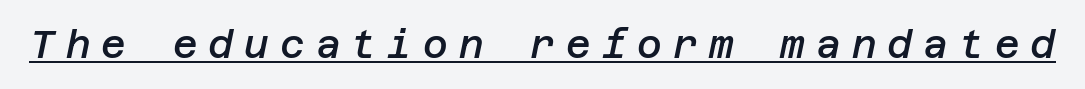
Q: Is the text bold? A: Semi-bold.
Q: Is the text italic (slanted)? A: Yes, it leans right by about 12 degrees.
Q: Is the text underlined? A: Yes.
Q: Is the spacing between letters normal or unusually wide? A: Unusually wide.
Q: Width (condensed, normal, or wide)? A: Normal.
Q: Stroke contrast? A: Low.
Q: x-height? A: Large.
